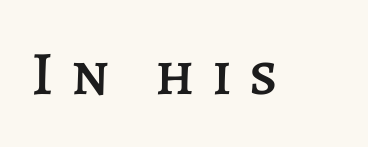
The image shows 62 px text type, upright; set unusually wide letter spacing (+0.28 em), not underlined; low stroke contrast and a large x-height.
